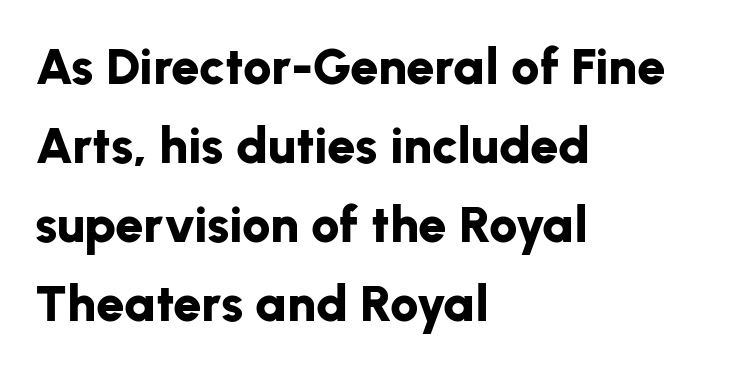
{"serif": "no", "italic": "no", "bold": "yes", "weight": "bold", "width": "normal", "stroke_contrast": "low", "x_height": "medium", "monospaced": "no", "underline": "no", "align": "left", "line_spacing": "normal", "line_spacing_ratio": 1.55, "letter_spacing": "normal", "letter_spacing_em": 0.0, "glyph_px": 51}
